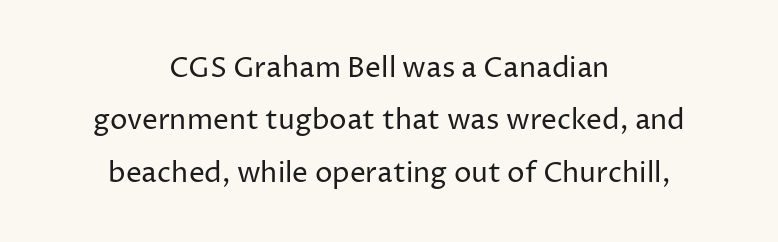
The lines in this sample share a center point and differ in where they start and stop. The baseline area is clear. This is roman type, the default non-slanted kind. The type is set solid horizontally, with unmodified tracking. The strokes are not fattened; the text isn't bold.
